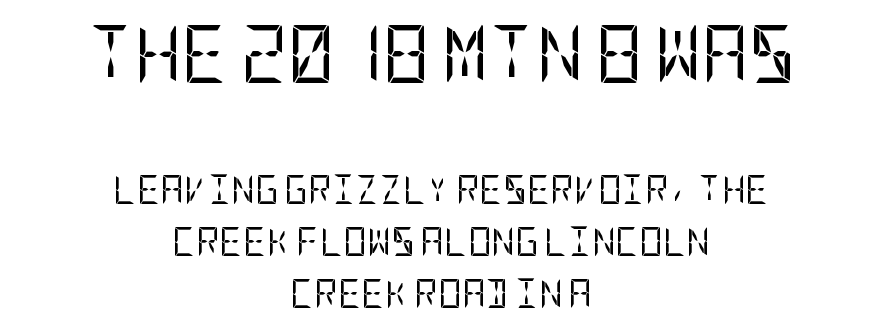
The image shows 58 px regular-weight, condensed sans-serif type, upright; set centered, line spacing 1.79x, normal letter spacing, not underlined; the first (top) block is 2.0x larger; low stroke contrast and a large x-height.
